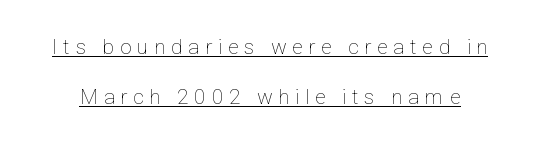
Regarding leading, the lines here are spaced well apart. On a weight scale, this lands at 450 or below. This is the regular roman posture of the typeface. Is there an underline? Yes — a line sits under the letters. Letter spacing: wide.
